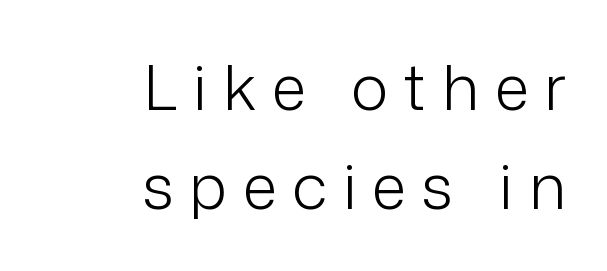
{"serif": "no", "italic": "no", "bold": "no", "weight": "light", "width": "normal", "stroke_contrast": "low", "x_height": "medium", "monospaced": "no", "underline": "no", "align": "right", "line_spacing": "normal", "line_spacing_ratio": 1.57, "letter_spacing": "wide", "letter_spacing_em": 0.25, "glyph_px": 63}
